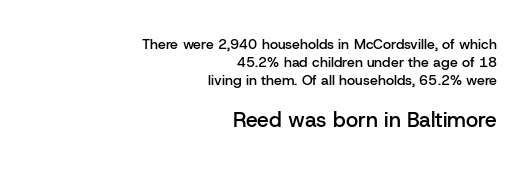
Q: Is the text bold? A: Semi-bold.
Q: Is the text italic (slanted)? A: No, it is upright.
Q: Is the text underlined? A: No.
Q: How is the paragraph aligned? A: Right-aligned.
Q: Is the spacing between letters normal or unusually wide? A: Normal.
Q: Is the spacing between lines tight, normal or loose? A: Normal.
Q: Which block of text is set in a larger size, the first (top) or the second (bottom)? A: The second (bottom) one.
